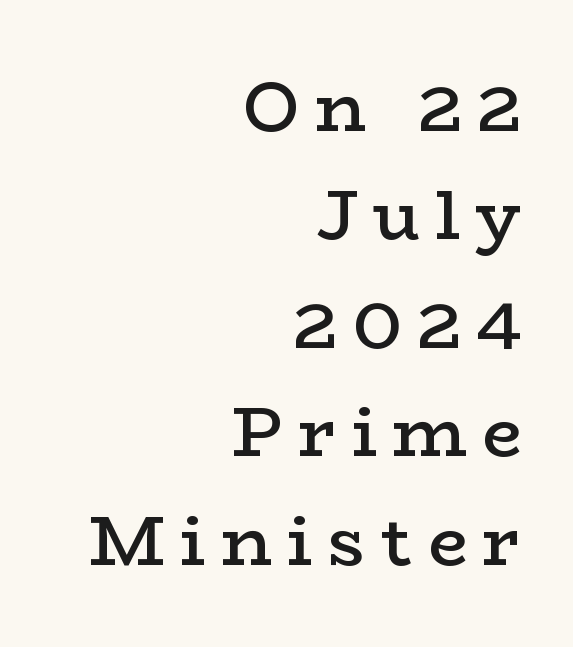
Does the type have serifs? Yes, each stem ends in a small foot. The passage shown is typed in a proportional face where columns would drift. Compared with an ordinary text face, these strokes are moderately heavier — a semibold. Plain, unruled lines of type. In terms of leading, this rendering sits right in the middle. If you drew a line through each stem, it would be perfectly vertical.
